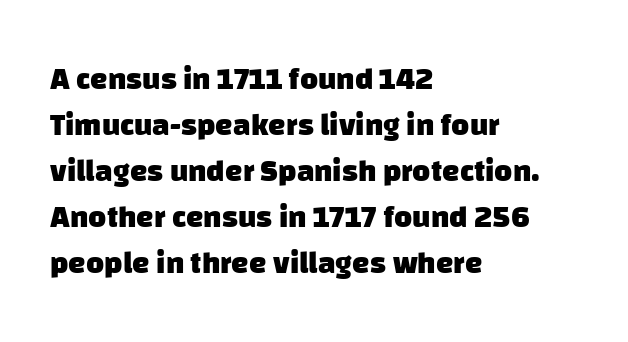
{"serif": "no", "bold": "yes", "weight": "heavy", "width": "normal", "stroke_contrast": "low", "x_height": "large", "monospaced": "no", "underline": "no", "align": "left", "line_spacing": "normal", "line_spacing_ratio": 1.48, "letter_spacing": "normal", "letter_spacing_em": 0.0, "glyph_px": 31}
